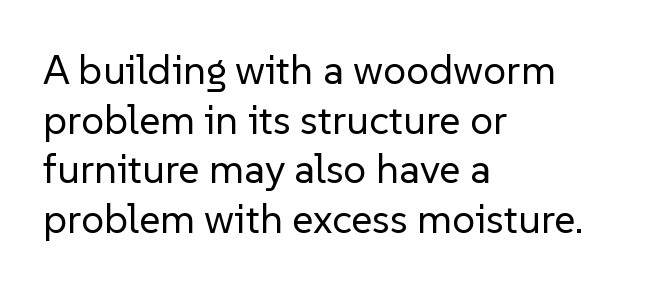
Q: Is the text bold? A: No.
Q: Is the text italic (slanted)? A: No, it is upright.
Q: Is the typeface a serif or a sans-serif typeface? A: Sans-serif.
Q: Is the text underlined? A: No.
Q: How is the paragraph aligned? A: Left-aligned.
Q: Is the spacing between letters normal or unusually wide? A: Normal.
Q: Width (condensed, normal, or wide)? A: Normal.
Q: Stroke contrast? A: Low.
Q: x-height? A: Medium.
Q: Monospaced? A: No.
